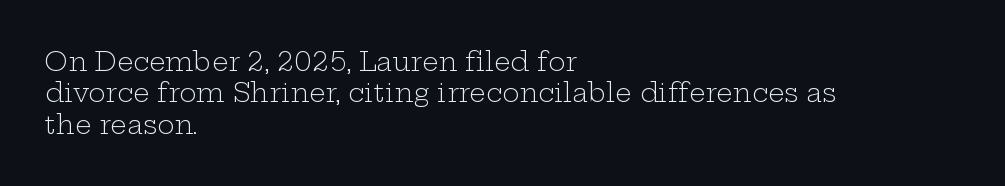
Q: Is the text bold? A: No.
Q: Is the text italic (slanted)? A: No, it is upright.
Q: Is the text underlined? A: No.
Q: How is the paragraph aligned? A: Left-aligned.
Q: Is the spacing between letters normal or unusually wide? A: Normal.
